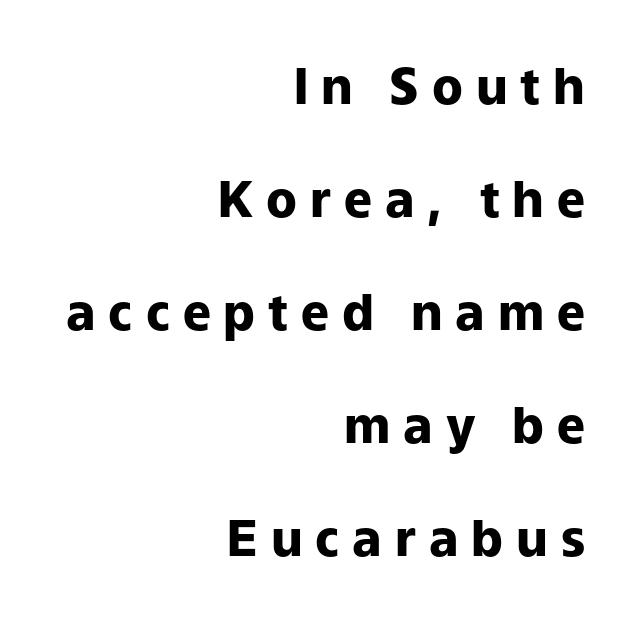
Ordinary non-slanted type is in use. The tracking jumps out immediately: characters are airy and widely separated. The letters advance in unequal steps, a hallmark of proportional type. This rendering uses right alignment, leaving the left contour irregular. What weight is shown? A full bold with thick strokes. One glance says open: line gaps are wider than usual.
